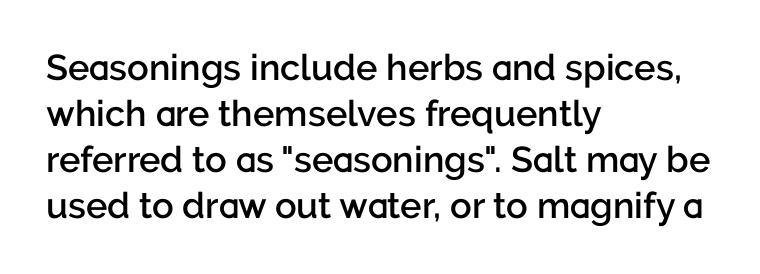
The image shows 36 px semibold sans-serif type, upright; set left-aligned, normal line spacing (1.28x), normal letter spacing, not underlined; low stroke contrast and a medium x-height.
